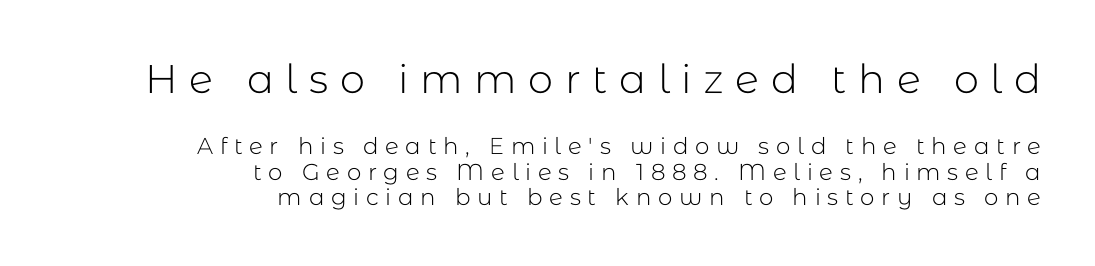
Q: Is the text bold? A: No.
Q: Is the text italic (slanted)? A: No, it is upright.
Q: Is the typeface a serif or a sans-serif typeface? A: Sans-serif.
Q: Is the text underlined? A: No.
Q: How is the paragraph aligned? A: Right-aligned.
Q: Is the spacing between letters normal or unusually wide? A: Unusually wide.
Q: Is the spacing between lines tight, normal or loose? A: Tight.
Q: Which block of text is set in a larger size, the first (top) or the second (bottom)? A: The first (top) one.
Q: Width (condensed, normal, or wide)? A: Normal.
Q: Stroke contrast? A: Low.
Q: x-height? A: Medium.
Q: Monospaced? A: No.
